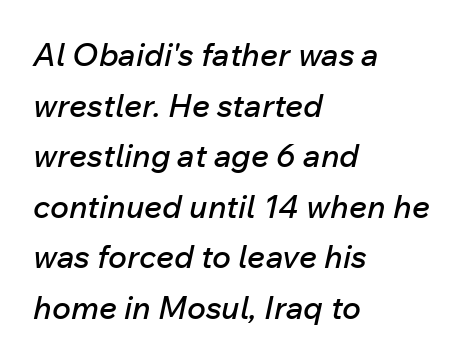
{"italic": "yes", "lean": "right", "slant_degrees": 12, "width": "normal", "stroke_contrast": "low", "x_height": "medium", "monospaced": "no", "underline": "no", "align": "left", "line_spacing": "normal", "line_spacing_ratio": 1.58, "letter_spacing": "normal", "letter_spacing_em": 0.0, "glyph_px": 32}
